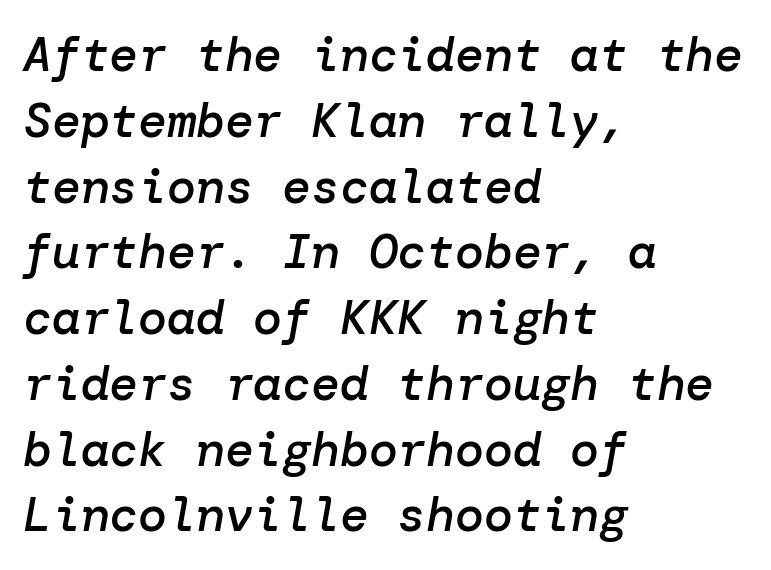
The image shows 48 px semibold type, italic (leaning right); set left-aligned, normal line spacing (1.37x), normal letter spacing, not underlined; low stroke contrast and a medium x-height.
